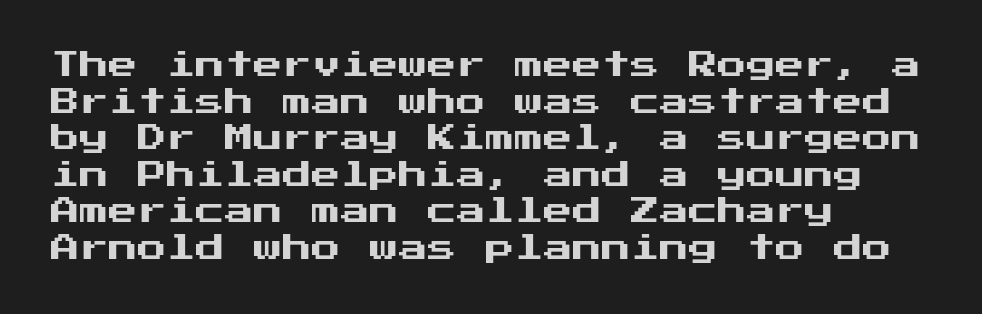
Does extra space separate the letters? No, they use regular spacing. Nope, not italic — everything's standing straight. Lines of text with bare space underneath. Note: no serifs on the glyphs. Leading matches the norm, producing a regular column.
